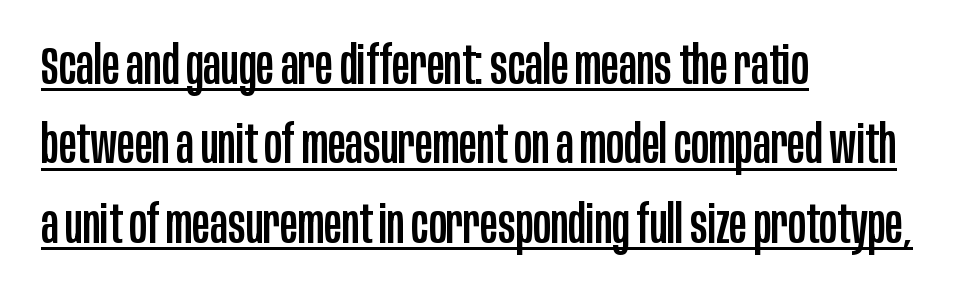
The image shows 53 px condensed sans-serif type, upright; set left-aligned, normal line spacing (1.5x), normal letter spacing, underlined; low stroke contrast and a large x-height.
